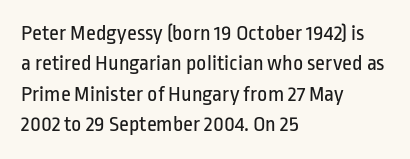
The image shows 22 px text type, upright; set left-aligned, normal line spacing (1.38x), normal letter spacing, not underlined.
